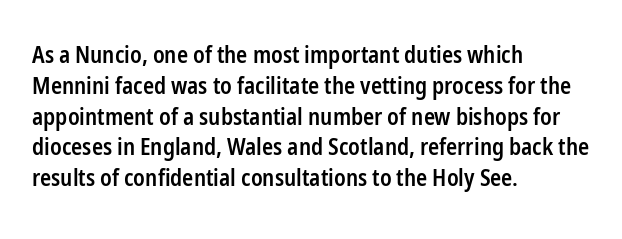
{"italic": "no", "bold": "semi", "underline": "no", "align": "left", "line_spacing": "normal", "line_spacing_ratio": 1.34, "letter_spacing": "normal", "letter_spacing_em": 0.0, "glyph_px": 23}
